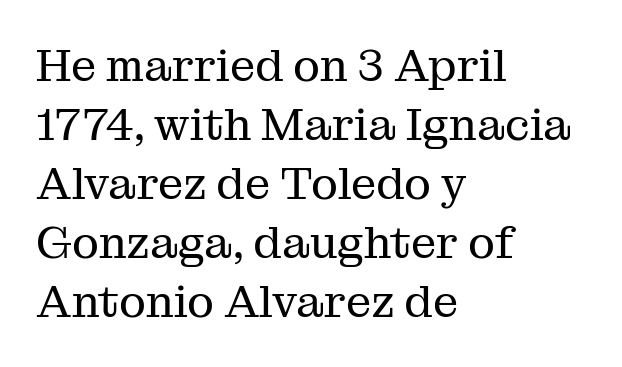
{"serif": "yes", "italic": "no", "bold": "no", "weight": "regular", "width": "normal", "stroke_contrast": "medium", "x_height": "medium", "monospaced": "no", "underline": "no", "align": "left", "line_spacing": "normal", "line_spacing_ratio": 1.31, "letter_spacing": "normal", "letter_spacing_em": 0.0, "glyph_px": 45}
